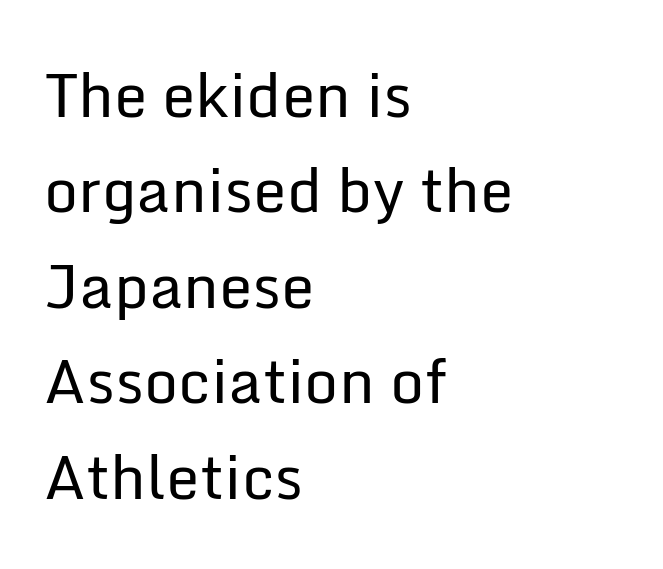
The image shows 60 px regular-weight sans-serif type, upright; set left-aligned, normal line spacing (1.59x), normal letter spacing, not underlined; low stroke contrast and a medium x-height.
